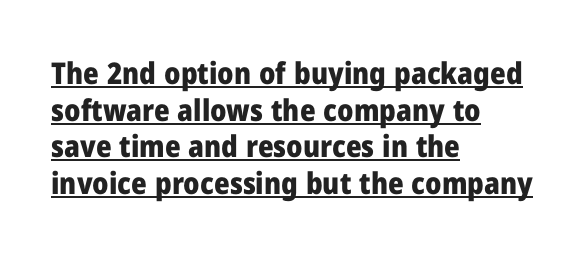
The image shows 30 px heavy sans-serif type, upright; set left-aligned, line spacing 1.22x, normal letter spacing, underlined; low stroke contrast and a medium x-height.
